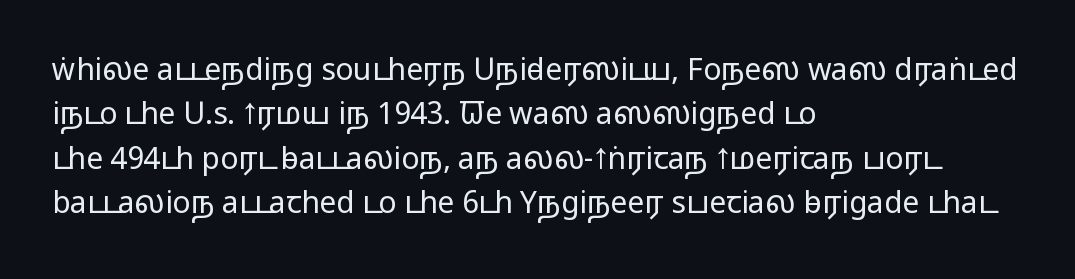
Q: Is the text bold? A: No.
Q: Is the text italic (slanted)? A: No, it is upright.
Q: Is the typeface a serif or a sans-serif typeface? A: Sans-serif.
Q: Is the text underlined? A: No.
Q: How is the paragraph aligned? A: Left-aligned.
Q: Is the spacing between letters normal or unusually wide? A: Normal.
Q: Is the spacing between lines tight, normal or loose? A: Normal.
Q: Width (condensed, normal, or wide)? A: Wide.
Q: Stroke contrast? A: Low.
Q: x-height? A: Medium.
Q: Monospaced? A: No.
